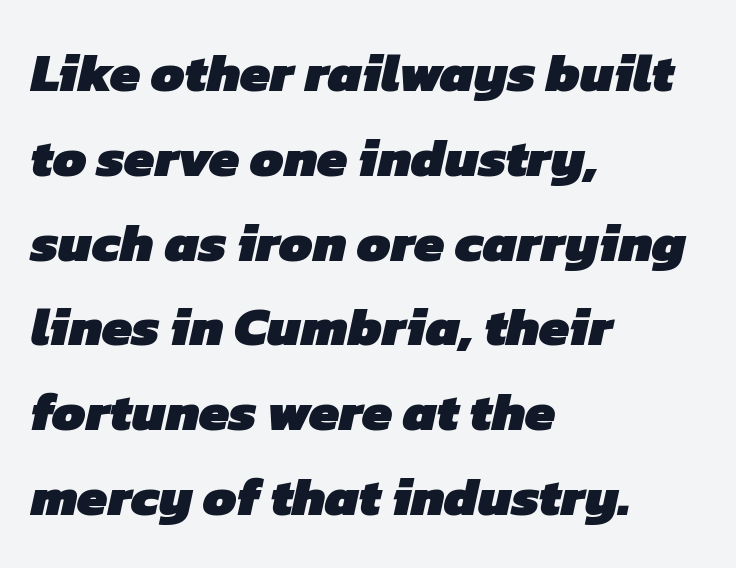
The image shows 54 px heavy sans-serif type; set left-aligned, normal line spacing (1.57x), normal letter spacing, not underlined; low stroke contrast and a medium x-height.
